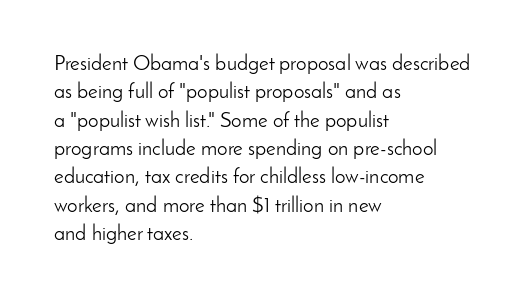
The image shows 21 px text type, upright; set left-aligned, normal line spacing (1.35x), normal letter spacing, not underlined.
